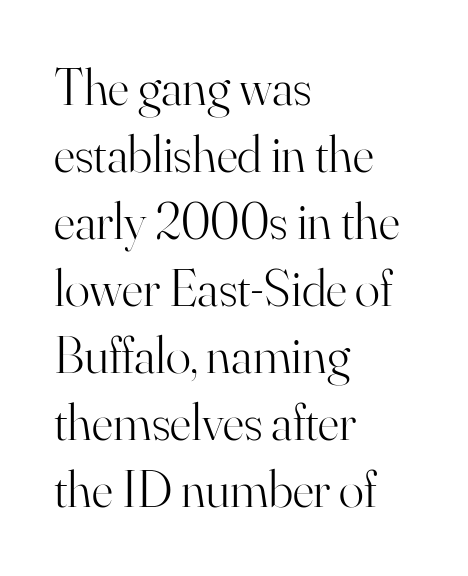
The image shows 52 px light serif type, upright; set left-aligned, normal line spacing (1.29x), normal letter spacing, not underlined; high stroke contrast and a small x-height.
